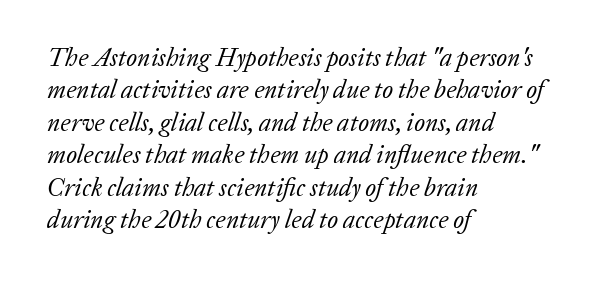
Q: Is the text bold? A: No.
Q: Is the text italic (slanted)? A: Yes, it leans right by about 20 degrees.
Q: Is the text underlined? A: No.
Q: How is the paragraph aligned? A: Left-aligned.
Q: Is the spacing between letters normal or unusually wide? A: Normal.
Q: Is the spacing between lines tight, normal or loose? A: Normal.
